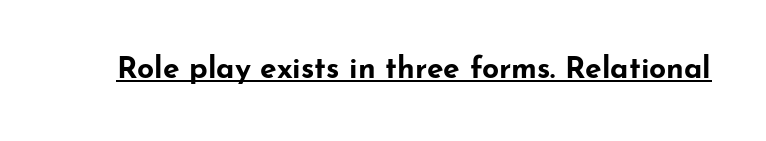
Honestly, the letter spacing is just normal — you wouldn't notice it. Spacing verdict: proportional, widths tailored to each character. Students, observe the line beneath the letters — that is underlining. These lines are composed in type without serifs. Ascenders rise straight up at ninety degrees.
